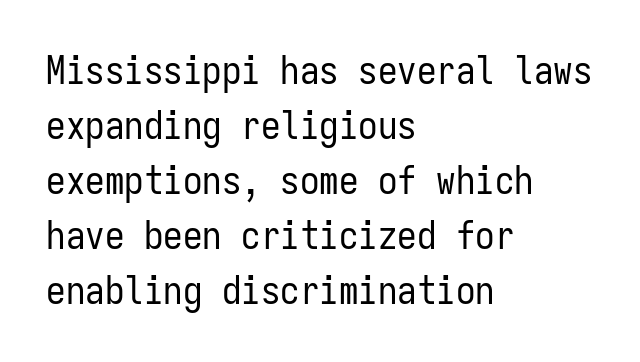
{"serif": "no", "italic": "no", "bold": "no", "weight": "regular", "width": "condensed", "stroke_contrast": "low", "x_height": "medium", "monospaced": "yes", "underline": "no", "align": "left", "line_spacing": "normal", "line_spacing_ratio": 1.41, "letter_spacing": "normal", "letter_spacing_em": 0.0, "glyph_px": 39}
